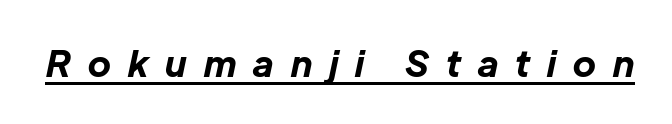
Q: Is the text bold? A: Yes.
Q: Is the text italic (slanted)? A: Yes, it leans right by about 12 degrees.
Q: Is the text underlined? A: Yes.
Q: Is the spacing between letters normal or unusually wide? A: Unusually wide.
Q: Width (condensed, normal, or wide)? A: Normal.
Q: Stroke contrast? A: Low.
Q: x-height? A: Medium.
Q: Monospaced? A: No.
